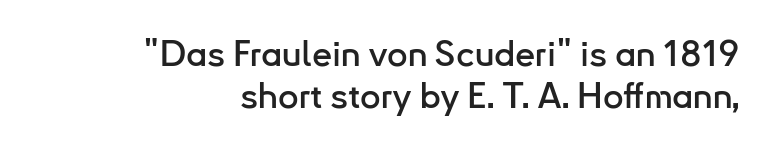
Q: Is the text italic (slanted)? A: No, it is upright.
Q: Is the typeface a serif or a sans-serif typeface? A: Sans-serif.
Q: Is the text underlined? A: No.
Q: How is the paragraph aligned? A: Right-aligned.
Q: Is the spacing between letters normal or unusually wide? A: Normal.
Q: Width (condensed, normal, or wide)? A: Normal.
Q: Stroke contrast? A: Low.
Q: x-height? A: Small.
Q: Monospaced? A: No.
